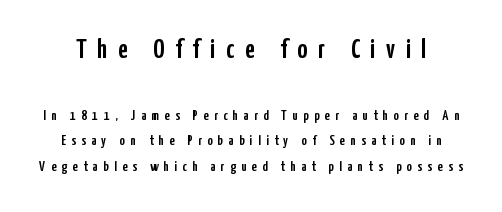
The image shows 27 px text type, upright; set line spacing 1.82x, unusually wide letter spacing (+0.4 em), not underlined; the first (top) block is 1.93x larger.
